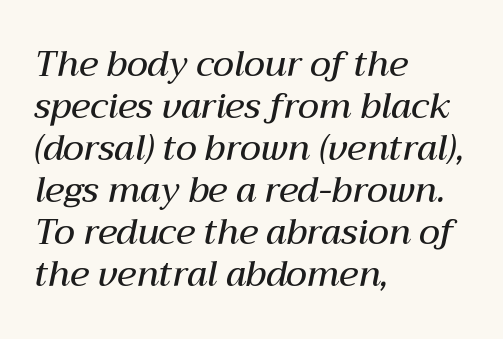
Weight check: semibold — heavier than regular, not quite bold. Leftover space on each line is placed entirely after the last word. This rendering leaves character spacing at its baseline value. Emphasis-style slanted type is in use.
